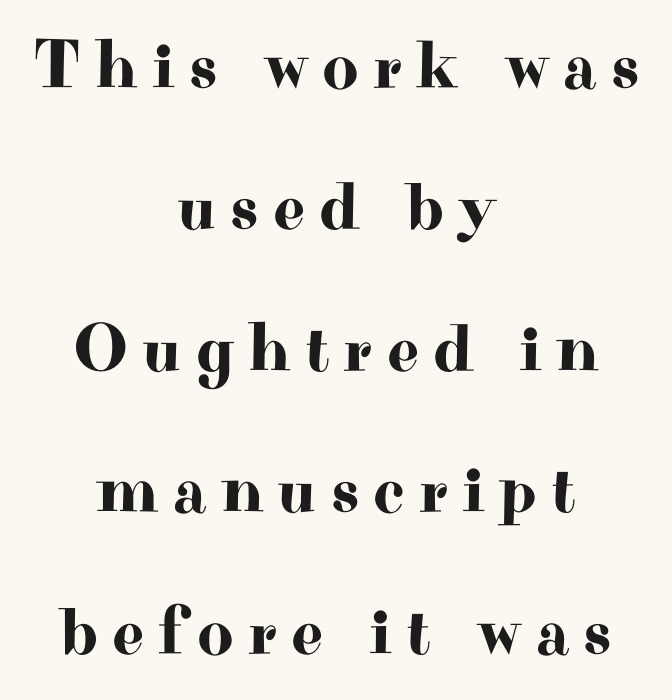
The axis of the letterforms is exactly vertical. Widely set lines give the paragraph a tall, airy silhouette. These lines are rendered in a variable-pitch font. Teacher's note: observe the equal gaps on both sides — that is centered alignment.
